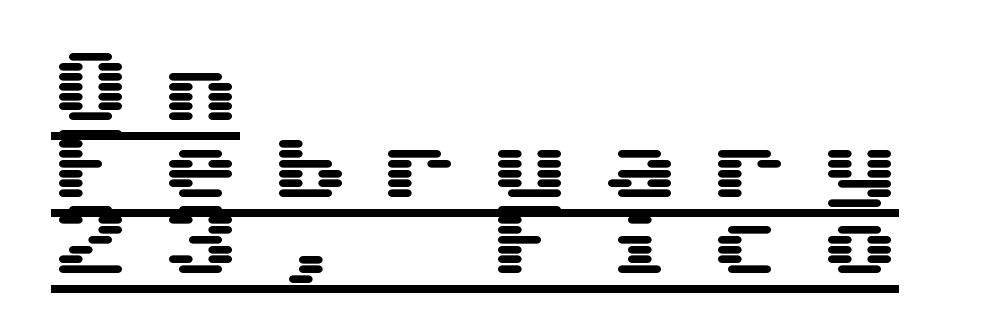
One glance says dense: line gaps are narrower than usual. Check where the strokes stop: nothing finishes them off — pure sans. Is there an underline? Yes — a line sits under the letters. Notice how the stems are strictly vertical — no italics here. Caption: multi-line text, flush left, ragged right.
